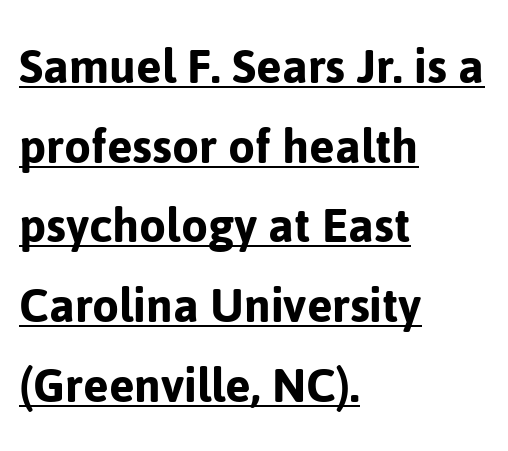
Q: Is the text italic (slanted)? A: No, it is upright.
Q: Is the typeface a serif or a sans-serif typeface? A: Sans-serif.
Q: Is the text underlined? A: Yes.
Q: How is the paragraph aligned? A: Left-aligned.
Q: Is the spacing between letters normal or unusually wide? A: Normal.
Q: Is the spacing between lines tight, normal or loose? A: Normal.
Q: Width (condensed, normal, or wide)? A: Normal.
Q: Stroke contrast? A: Low.
Q: x-height? A: Medium.
Q: Monospaced? A: No.
